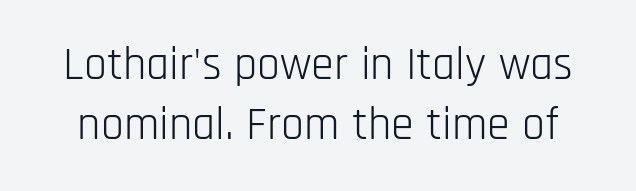
Q: Is the text bold? A: No.
Q: Is the text italic (slanted)? A: No, it is upright.
Q: Is the typeface a serif or a sans-serif typeface? A: Sans-serif.
Q: Is the text underlined? A: No.
Q: Is the spacing between letters normal or unusually wide? A: Normal.
Q: Is the spacing between lines tight, normal or loose? A: Normal.
Q: Width (condensed, normal, or wide)? A: Condensed.
Q: Stroke contrast? A: Low.
Q: x-height? A: Large.
Q: Monospaced? A: No.
